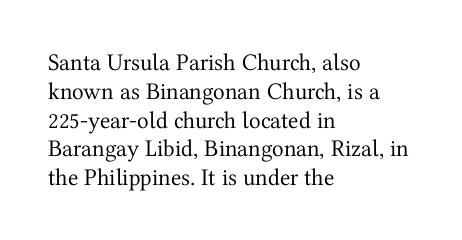
Horizontal alignment here is leftward, the default for most running prose. Is the stroke heavy? The answer is a plain regular-or-lighter. Posture: upright roman. The baseline area is clear. Between one letter and the next there's only the usual sliver of space.
